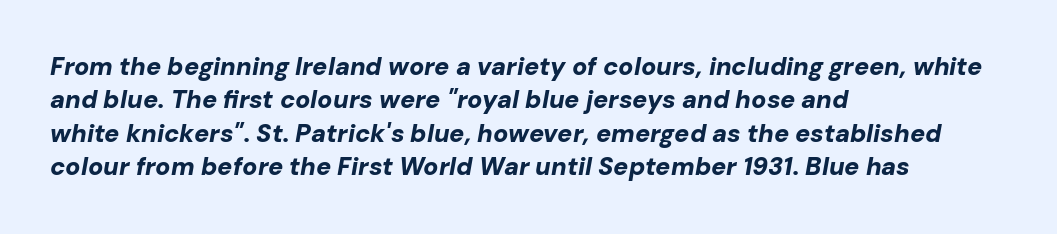
{"italic": "yes", "lean": "right", "slant_degrees": 10, "bold": "yes", "underline": "no", "align": "left", "line_spacing": "normal", "line_spacing_ratio": 1.34, "letter_spacing": "normal", "letter_spacing_em": 0.0, "glyph_px": 25}
